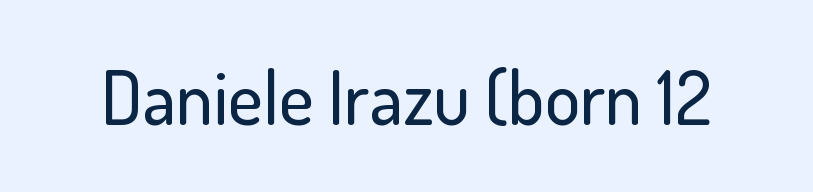
{"serif": "no", "italic": "no", "width": "normal", "stroke_contrast": "low", "x_height": "small", "monospaced": "no", "underline": "no", "letter_spacing": "normal", "letter_spacing_em": 0.0, "glyph_px": 74}
